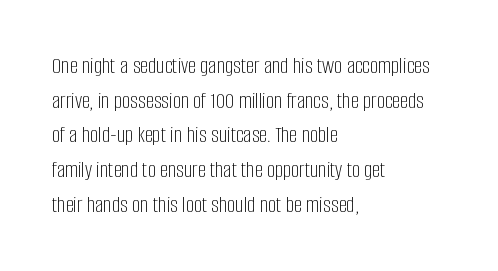
Q: Is the text bold? A: No.
Q: Is the text italic (slanted)? A: No, it is upright.
Q: Is the text underlined? A: No.
Q: How is the paragraph aligned? A: Left-aligned.
Q: Is the spacing between letters normal or unusually wide? A: Normal.
Q: Is the spacing between lines tight, normal or loose? A: Normal.
